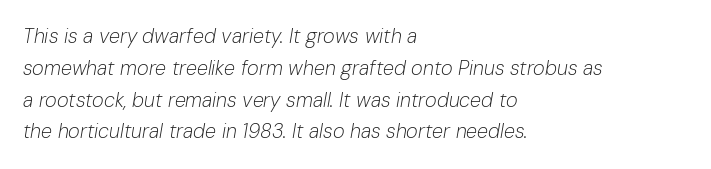
Q: Is the text bold? A: No.
Q: Is the text italic (slanted)? A: Yes, it leans right by about 10 degrees.
Q: Is the text underlined? A: No.
Q: How is the paragraph aligned? A: Left-aligned.
Q: Is the spacing between letters normal or unusually wide? A: Normal.
Q: Is the spacing between lines tight, normal or loose? A: Normal.
